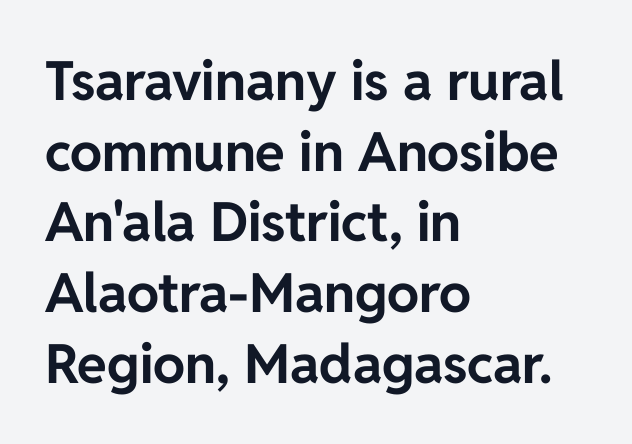
The image shows 54 px bold sans-serif type, upright; set left-aligned, normal line spacing (1.31x), normal letter spacing, not underlined; low stroke contrast and a medium x-height.
